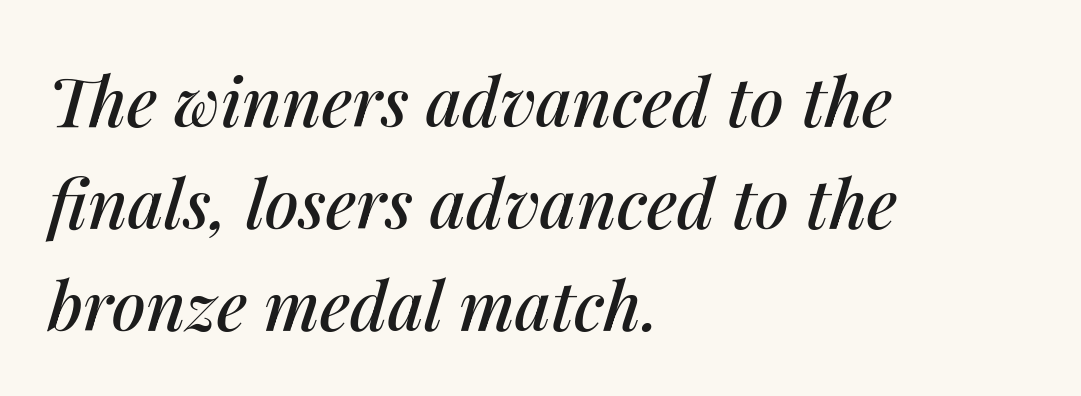
The image shows 68 px text type, italic (leaning right); set left-aligned, normal line spacing (1.5x), normal letter spacing, not underlined; medium stroke contrast and a medium x-height.
